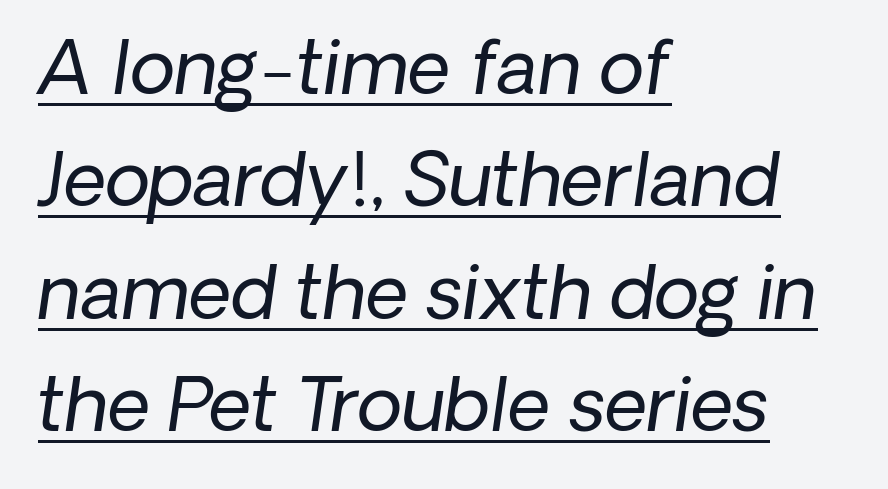
{"italic": "yes", "lean": "right", "slant_degrees": 8, "bold": "no", "weight": "regular", "width": "normal", "stroke_contrast": "low", "x_height": "medium", "monospaced": "no", "underline": "yes", "align": "left", "line_spacing": "normal", "line_spacing_ratio": 1.52, "letter_spacing": "normal", "letter_spacing_em": 0.0, "glyph_px": 74}
